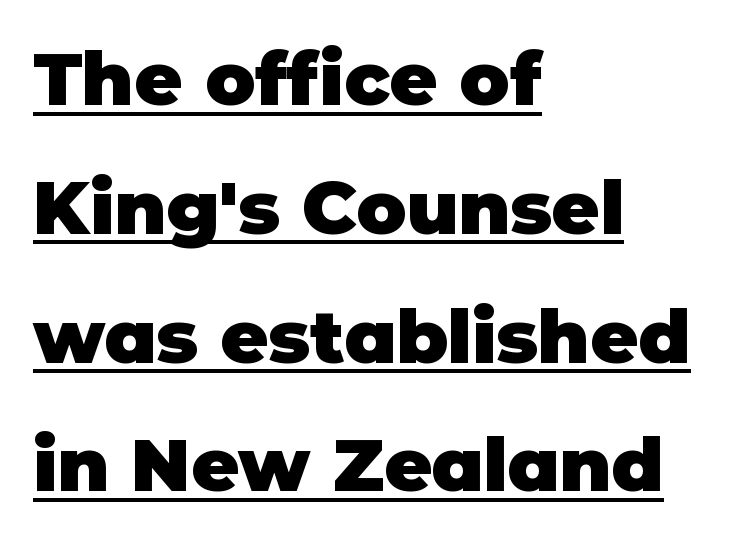
The image shows 74 px heavy sans-serif type, upright; set left-aligned, line spacing 1.74x, normal letter spacing, underlined; low stroke contrast and a large x-height.
